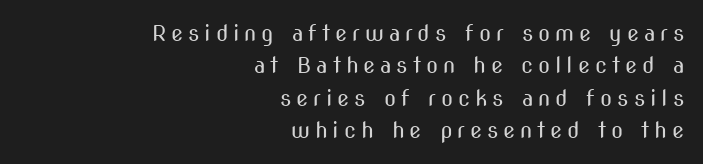
The baseline area is clear. Every character sits straight up, as roman type does. Does extra space separate the letters? Yes, quite a lot of it. Rows of type keep a routine distance in the vertical direction.
